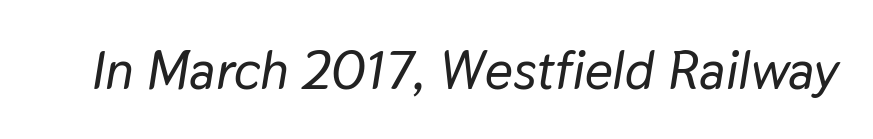
The image shows 54 px text type, italic (leaning right); set normal letter spacing, not underlined; low stroke contrast and a medium x-height.
